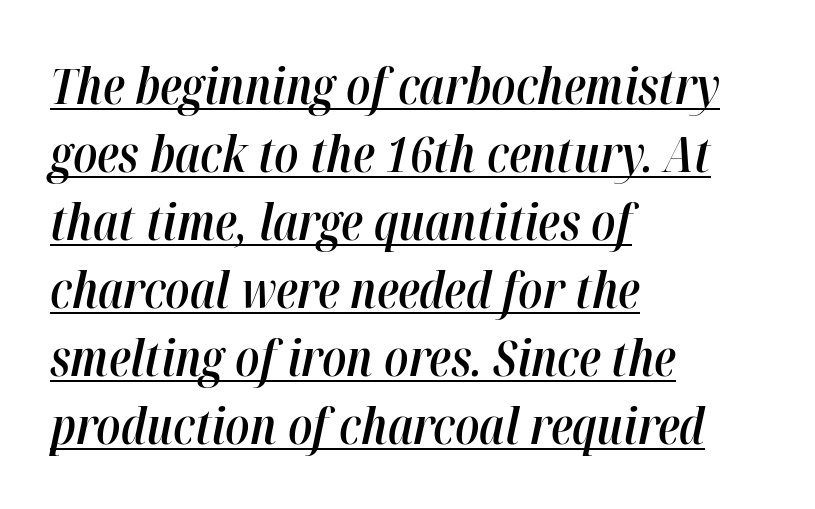
{"italic": "yes", "lean": "right", "slant_degrees": 12, "bold": "semi", "weight": "semibold", "width": "condensed", "stroke_contrast": "high", "x_height": "medium", "monospaced": "no", "underline": "yes", "align": "left", "line_spacing": "normal", "line_spacing_ratio": 1.36, "letter_spacing": "normal", "letter_spacing_em": 0.0, "glyph_px": 50}
